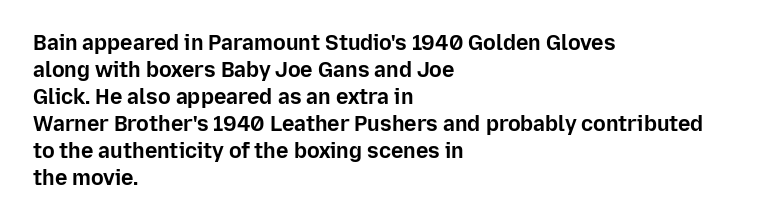
The image shows 21 px bold type, upright; set left-aligned, normal line spacing (1.29x), normal letter spacing, not underlined.
